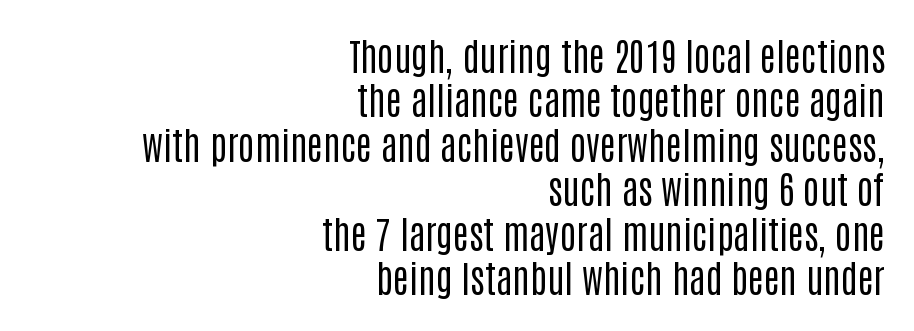
Q: Is the text bold? A: No.
Q: Is the text italic (slanted)? A: No, it is upright.
Q: Is the typeface a serif or a sans-serif typeface? A: Sans-serif.
Q: Is the text underlined? A: No.
Q: How is the paragraph aligned? A: Right-aligned.
Q: Is the spacing between letters normal or unusually wide? A: Normal.
Q: Width (condensed, normal, or wide)? A: Condensed.
Q: Stroke contrast? A: Low.
Q: x-height? A: Large.
Q: Monospaced? A: No.
